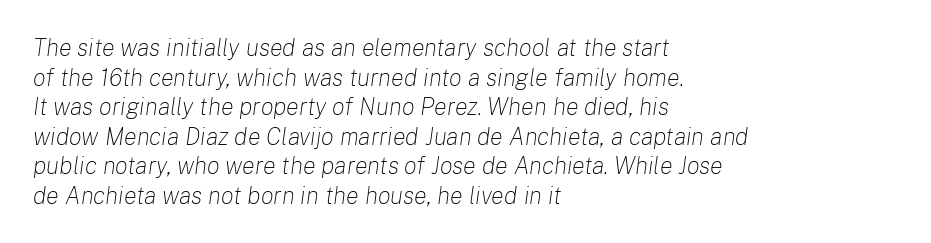
The image shows 24 px text type, italic (leaning right); set left-aligned, line spacing 1.23x, normal letter spacing, not underlined.
